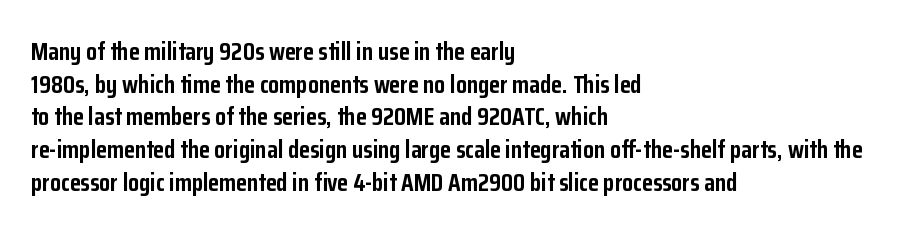
Q: Is the text bold? A: Yes.
Q: Is the text italic (slanted)? A: No, it is upright.
Q: Is the text underlined? A: No.
Q: How is the paragraph aligned? A: Left-aligned.
Q: Is the spacing between letters normal or unusually wide? A: Normal.
Q: Is the spacing between lines tight, normal or loose? A: Normal.
